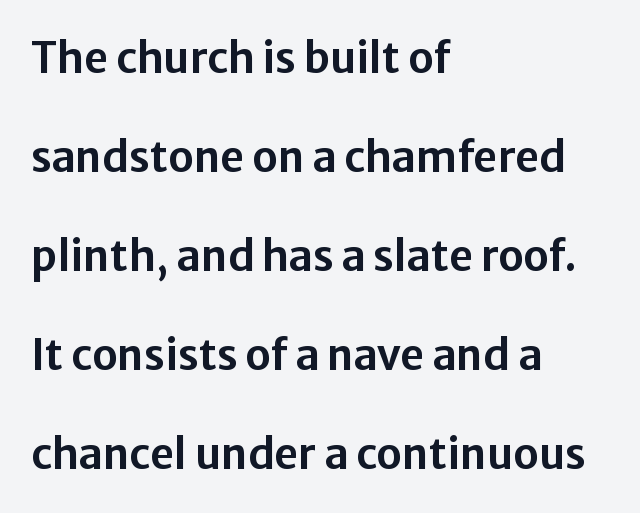
Q: Is the text italic (slanted)? A: No, it is upright.
Q: Is the typeface a serif or a sans-serif typeface? A: Sans-serif.
Q: Is the text underlined? A: No.
Q: How is the paragraph aligned? A: Left-aligned.
Q: Is the spacing between letters normal or unusually wide? A: Normal.
Q: Is the spacing between lines tight, normal or loose? A: Loose.
Q: Width (condensed, normal, or wide)? A: Normal.
Q: Stroke contrast? A: Low.
Q: x-height? A: Medium.
Q: Monospaced? A: No.
